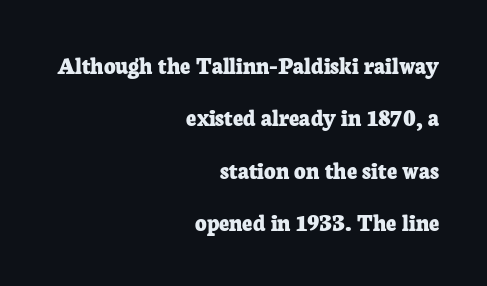
Q: Is the text bold? A: Yes.
Q: Is the text italic (slanted)? A: No, it is upright.
Q: Is the text underlined? A: No.
Q: How is the paragraph aligned? A: Right-aligned.
Q: Is the spacing between letters normal or unusually wide? A: Normal.
Q: Is the spacing between lines tight, normal or loose? A: Loose.
